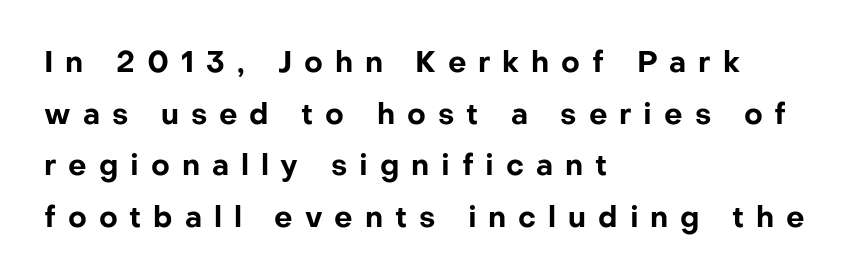
The area under the type is left untouched. The rag falls on the right side of this text block. The passage shown is typed in a proportional face where columns would drift. Words appear elongated and porous because spacing is wide.
